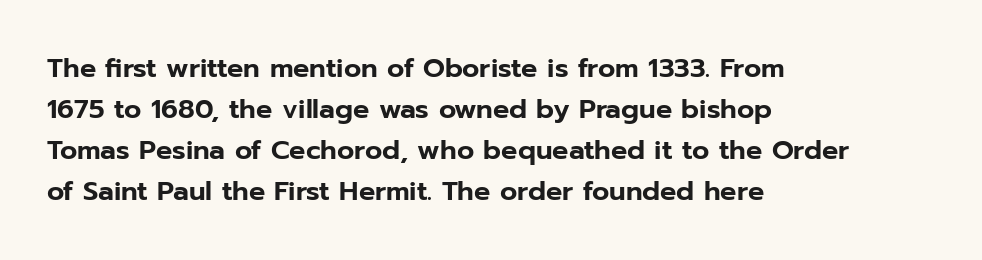
{"italic": "no", "underline": "no", "align": "left", "line_spacing": "normal", "line_spacing_ratio": 1.52, "letter_spacing": "normal", "letter_spacing_em": 0.0, "glyph_px": 27}
